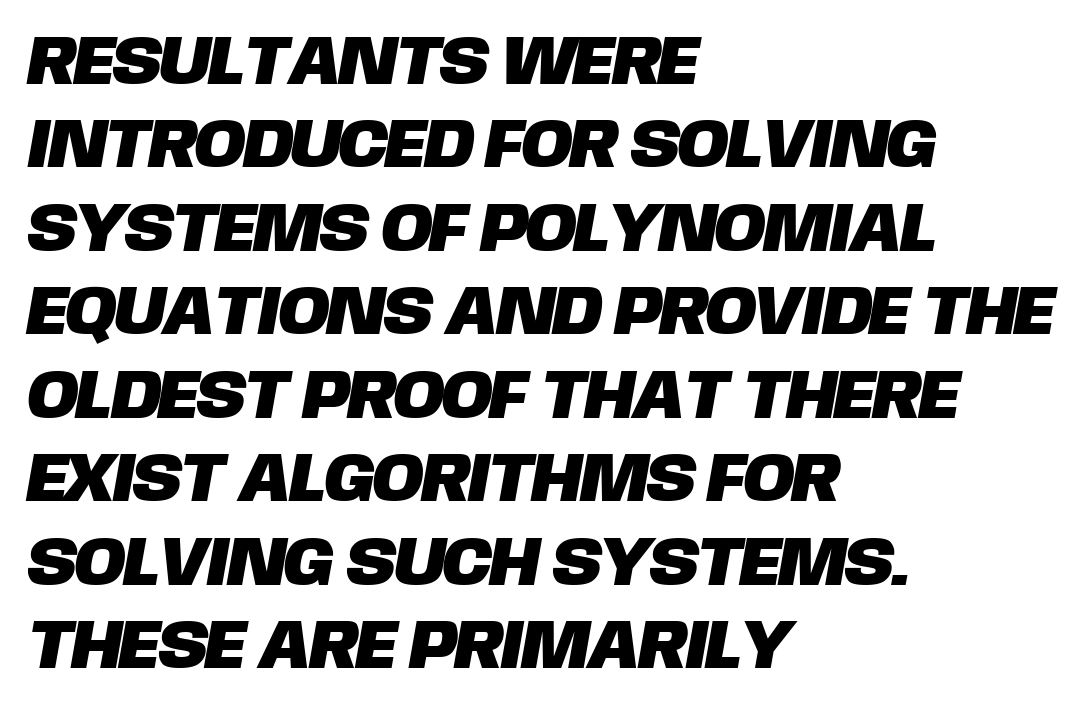
{"serif": "no", "width": "normal", "stroke_contrast": "low", "x_height": "large", "monospaced": "no", "underline": "no", "align": "left", "line_spacing_ratio": 1.21, "letter_spacing": "normal", "letter_spacing_em": 0.0, "glyph_px": 69}
